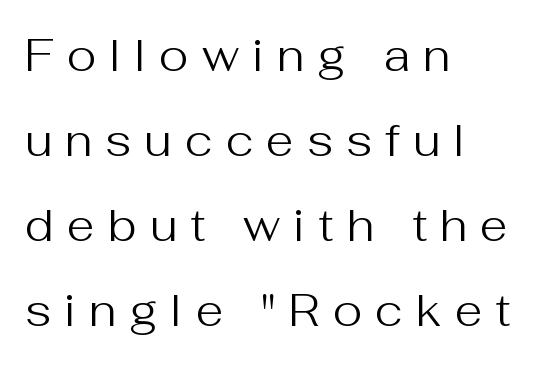
The image shows 45 px regular-weight sans-serif type, upright; set left-aligned, line spacing 1.89x, unusually wide letter spacing (+0.29 em), not underlined; medium stroke contrast and a medium x-height.
